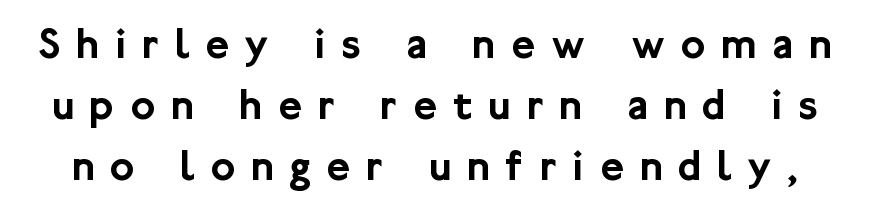
The image shows 45 px sans-serif type, upright; set normal line spacing (1.36x), unusually wide letter spacing (+0.36 em), not underlined; low stroke contrast and a medium x-height.
